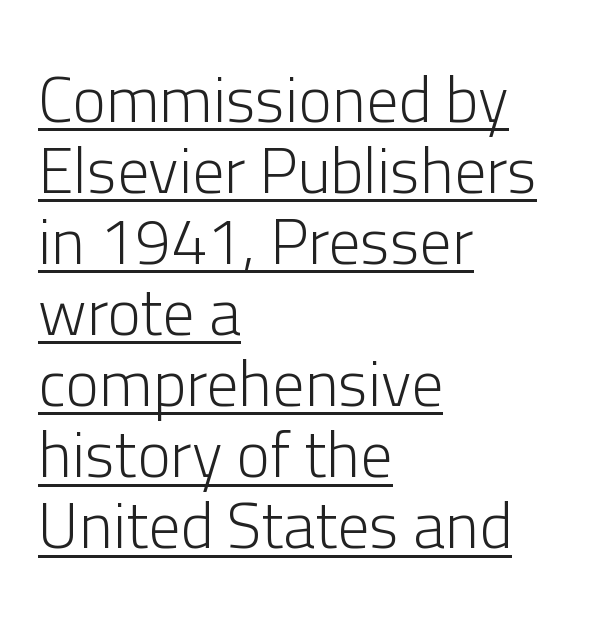
In terms of leading, this rendering errs on the cramped side. A typesetter would mark this as roman, not italic. Do the characters align in a grid? No, the font is proportional. The rendering shows plain stroke endings on the letterforms — a sans-serif design. Does extra space separate the letters? No, they use regular spacing. Typeset ragged right — the left edge is the straight one.
